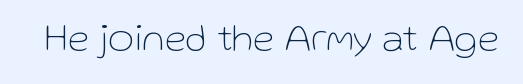
Stroke mass is kept to a normal reading level or below. Short note: letters normally spaced. Nobody drew a line under any word here. Ascenders rise straight up at ninety degrees. Are there feet on the stems? There aren't — it's a sans.
